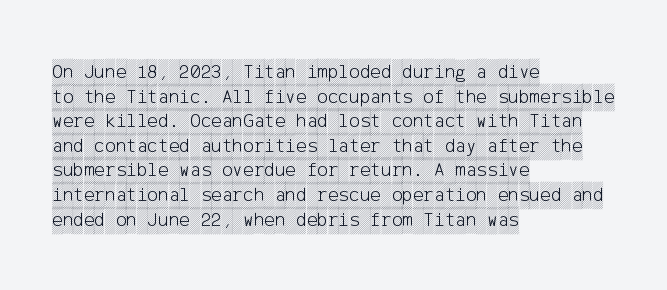
{"italic": "no", "underline": "no", "align": "left", "line_spacing_ratio": 1.23, "letter_spacing": "normal", "letter_spacing_em": 0.0, "glyph_px": 20}
